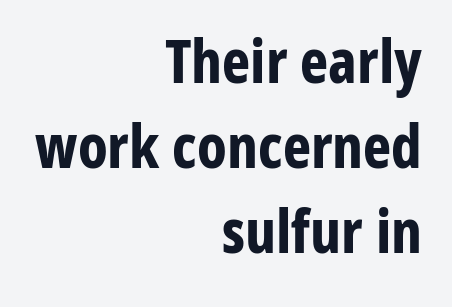
Q: Is the text bold? A: Yes.
Q: Is the text italic (slanted)? A: No, it is upright.
Q: Is the typeface a serif or a sans-serif typeface? A: Sans-serif.
Q: Is the text underlined? A: No.
Q: How is the paragraph aligned? A: Right-aligned.
Q: Is the spacing between letters normal or unusually wide? A: Normal.
Q: Is the spacing between lines tight, normal or loose? A: Normal.
Q: Width (condensed, normal, or wide)? A: Condensed.
Q: Stroke contrast? A: Low.
Q: x-height? A: Medium.
Q: Monospaced? A: No.
